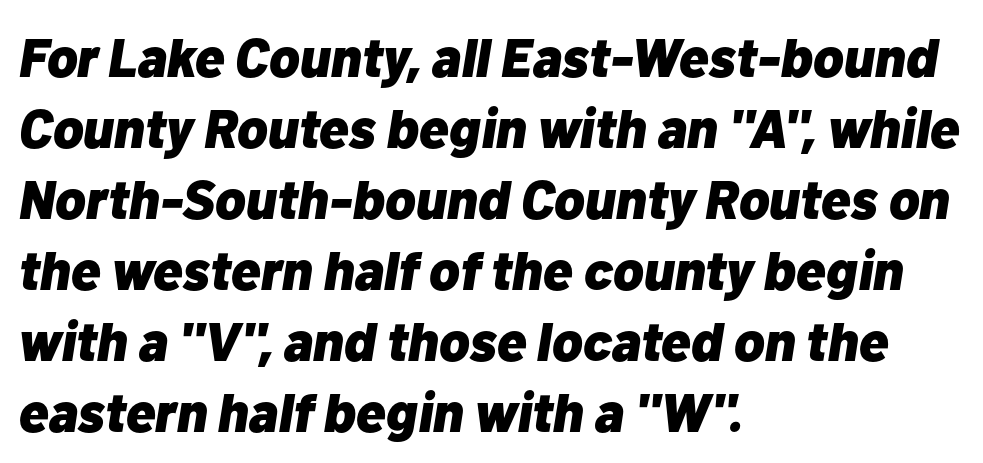
{"italic": "yes", "lean": "right", "slant_degrees": 10, "bold": "yes", "weight": "heavy", "width": "normal", "stroke_contrast": "low", "x_height": "medium", "monospaced": "no", "underline": "no", "align": "left", "line_spacing": "normal", "line_spacing_ratio": 1.29, "letter_spacing": "normal", "letter_spacing_em": 0.0, "glyph_px": 55}
